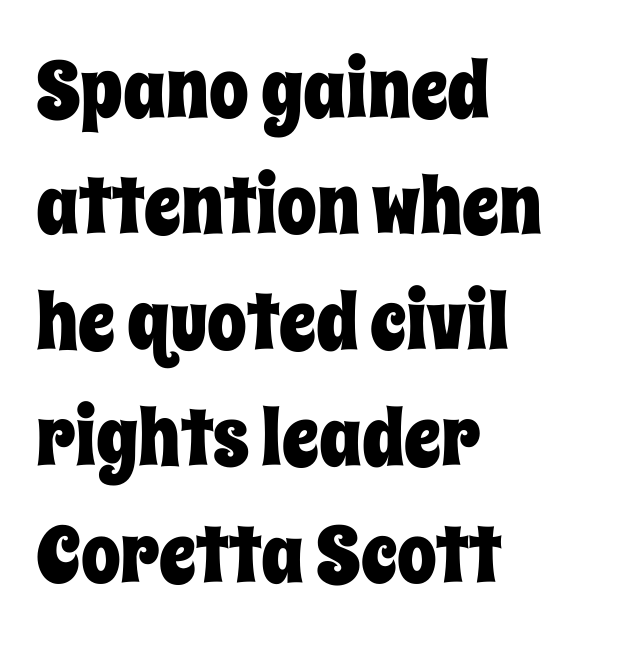
The image shows 79 px condensed type, upright; set left-aligned, normal line spacing (1.47x), normal letter spacing, not underlined; low stroke contrast and a large x-height.
